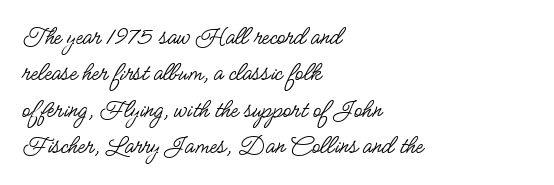
Q: Is the text bold? A: No.
Q: Is the text italic (slanted)? A: Yes.
Q: Is the text underlined? A: No.
Q: How is the paragraph aligned? A: Left-aligned.
Q: Is the spacing between letters normal or unusually wide? A: Normal.
Q: Is the spacing between lines tight, normal or loose? A: Normal.
